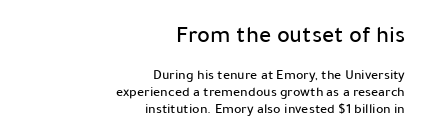
Size contrast runs from large at the top to small at the bottom. A student would call this right alignment; a typographer would say flush right, rag left. Nothing unusual about the tracking: characters are spaced as the font intends. The lettering stays uniformly vertical, giving the passage a roman look.
